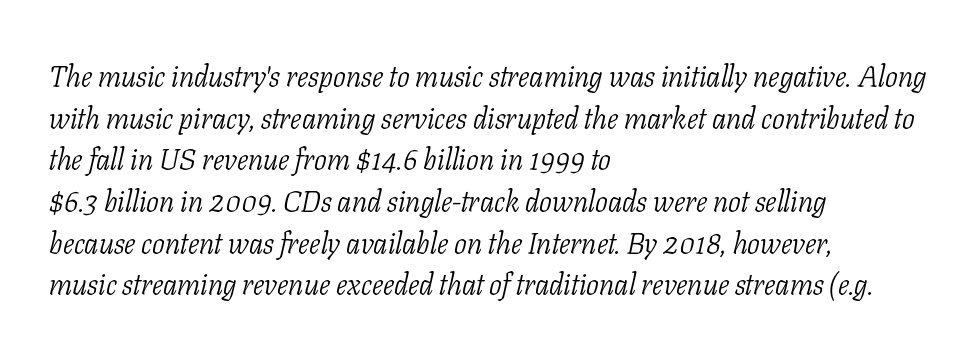
This sample has the flowing, uneven cadence of proportional lettering. The typesetting does not lean heavy: it is not bold. Regarding serifs, this sample has them. The baseline area is clear.
